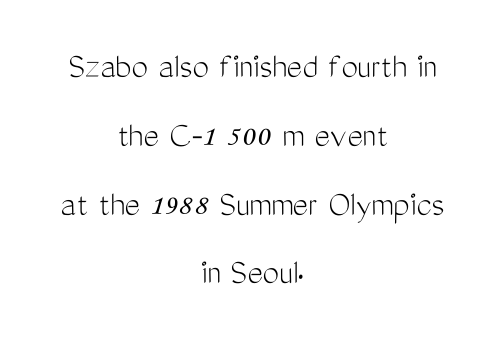
The image shows 37 px light, condensed sans-serif type, upright; set centered, line spacing 1.86x, normal letter spacing, not underlined; medium stroke contrast and a medium x-height.
